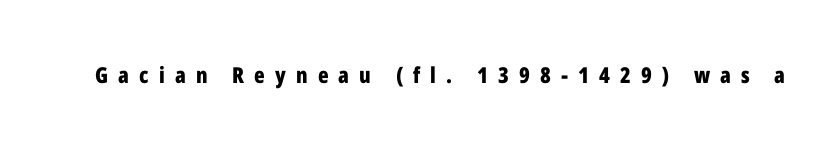
The image shows 22 px bold type, upright; set unusually wide letter spacing (+0.46 em), not underlined.
